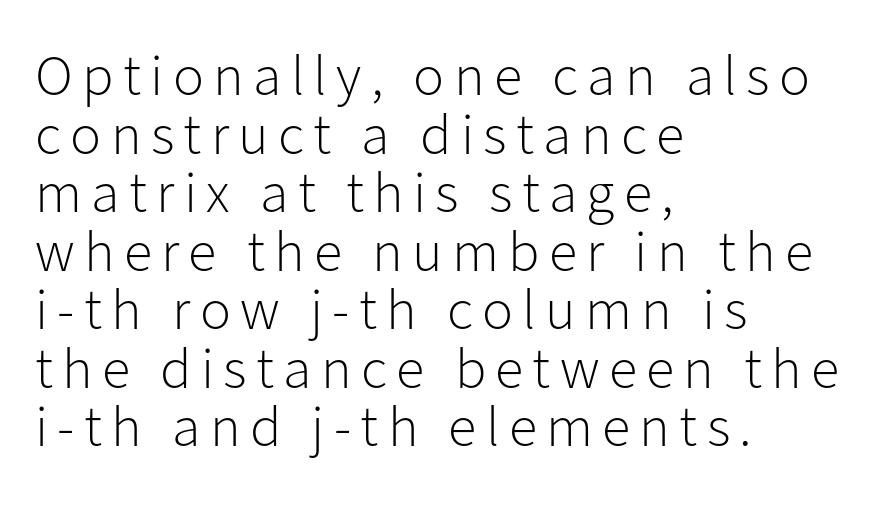
Q: Is the text bold? A: No.
Q: Is the text italic (slanted)? A: No, it is upright.
Q: Is the typeface a serif or a sans-serif typeface? A: Sans-serif.
Q: Is the text underlined? A: No.
Q: How is the paragraph aligned? A: Left-aligned.
Q: Is the spacing between lines tight, normal or loose? A: Tight.
Q: Width (condensed, normal, or wide)? A: Normal.
Q: Stroke contrast? A: Low.
Q: x-height? A: Medium.
Q: Monospaced? A: No.
